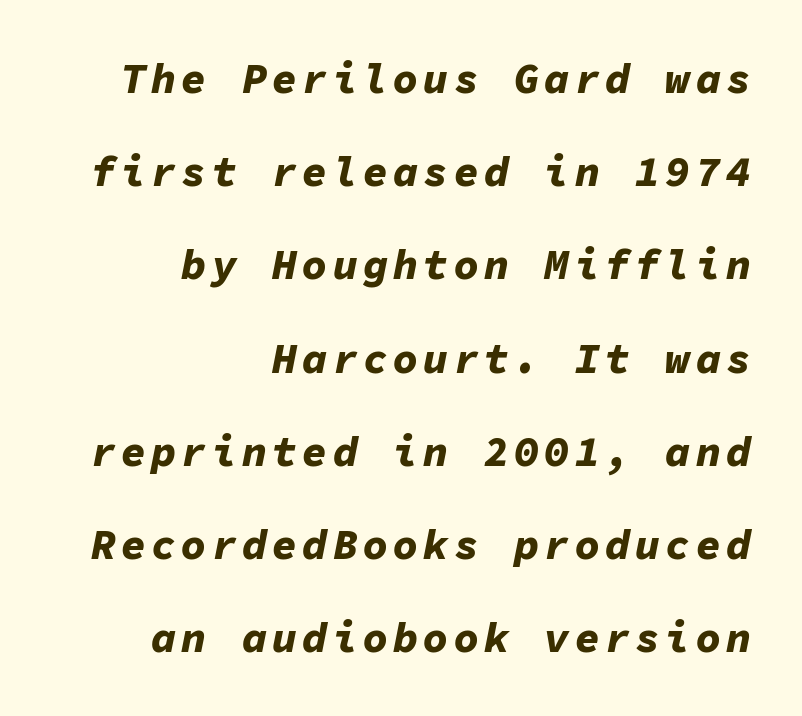
{"italic": "yes", "lean": "right", "slant_degrees": 11, "bold": "yes", "weight": "bold", "width": "normal", "stroke_contrast": "low", "x_height": "medium", "monospaced": "yes", "underline": "no", "align": "right", "line_spacing": "loose", "line_spacing_ratio": 2.22, "glyph_px": 42}
